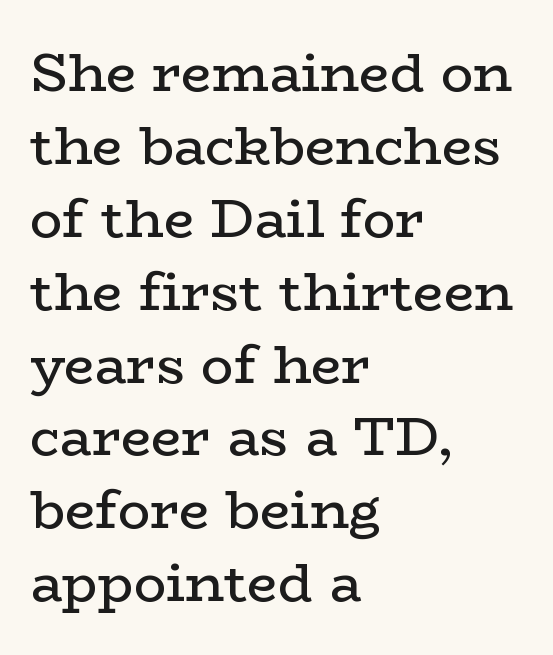
{"serif": "yes", "italic": "no", "bold": "no", "weight": "regular", "width": "wide", "stroke_contrast": "low", "x_height": "medium", "monospaced": "no", "underline": "no", "align": "left", "line_spacing": "normal", "line_spacing_ratio": 1.35, "letter_spacing": "normal", "letter_spacing_em": 0.0, "glyph_px": 54}
